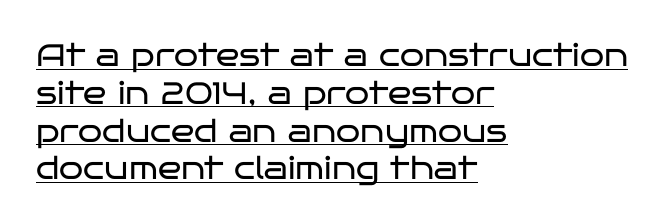
Decoration check: the copy is underlined. Every stem runs plumb, perpendicular to the baseline. Caption: standard tracking, unaltered. The paragraph has a hard left edge and a soft right edge. Does the type have serifs? No, each stem ends abruptly. Stem width sits at or under what a default text font uses.
